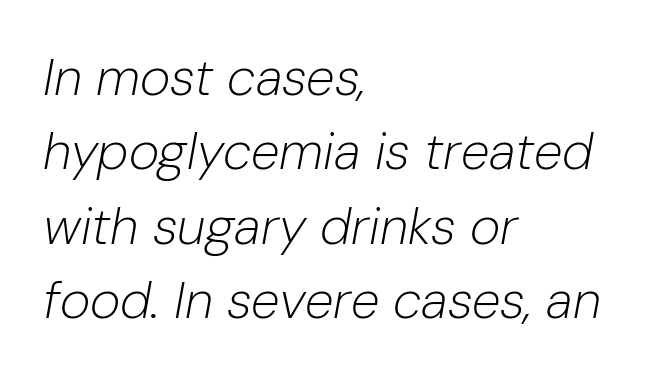
Q: Is the text bold? A: No.
Q: Is the text italic (slanted)? A: Yes, it leans right by about 10 degrees.
Q: Is the text underlined? A: No.
Q: How is the paragraph aligned? A: Left-aligned.
Q: Is the spacing between letters normal or unusually wide? A: Normal.
Q: Is the spacing between lines tight, normal or loose? A: Normal.
Q: Width (condensed, normal, or wide)? A: Normal.
Q: Stroke contrast? A: Low.
Q: x-height? A: Medium.
Q: Monospaced? A: No.
